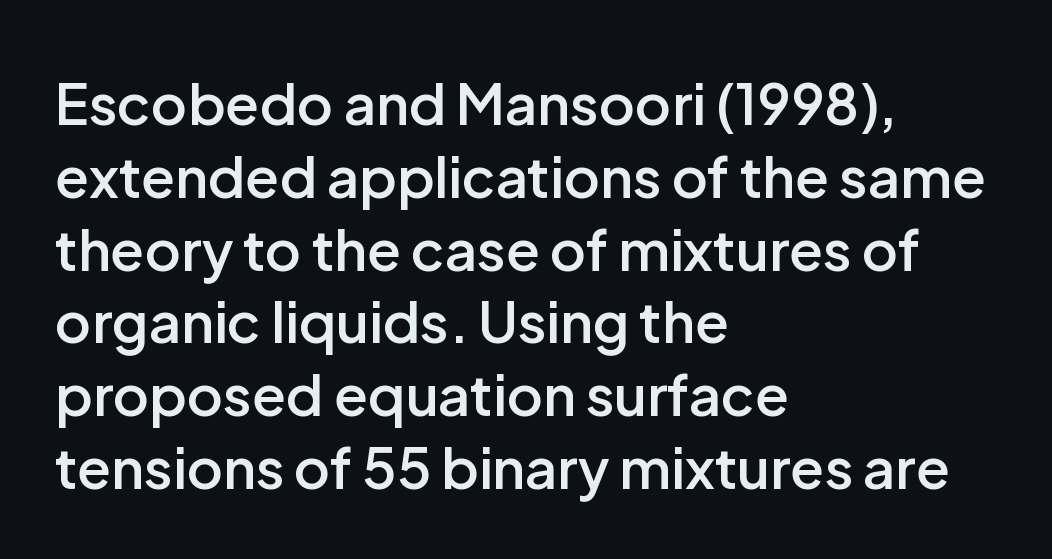
{"serif": "no", "italic": "no", "bold": "semi", "weight": "semibold", "width": "normal", "stroke_contrast": "low", "x_height": "medium", "monospaced": "no", "underline": "no", "align": "left", "line_spacing": "normal", "line_spacing_ratio": 1.3, "letter_spacing": "normal", "letter_spacing_em": 0.0, "glyph_px": 56}
